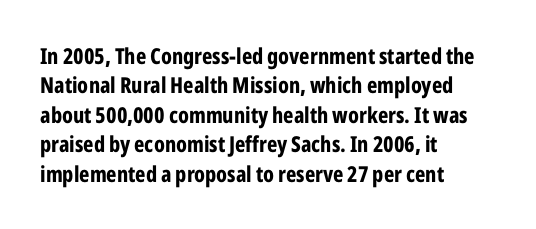
The image shows 22 px bold type, upright; set left-aligned, normal line spacing (1.34x), normal letter spacing, not underlined.
